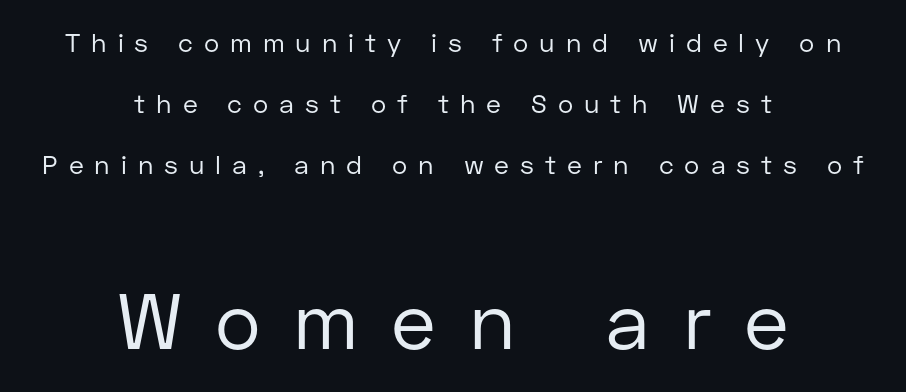
The image shows 78 px regular-weight sans-serif type, upright; set centered, loose line spacing (2.35x), unusually wide letter spacing (+0.42 em), not underlined; the second (bottom) block is 3.0x larger; low stroke contrast and a medium x-height.
